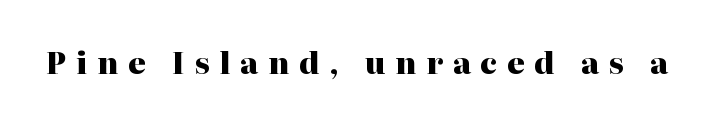
The characters display serif detailing at their extremities. What weight is shown? A full bold with thick strokes. The horizontal fit of the characters is loose and conspicuously gappy. These lines were composed using upright roman letters. The letters advance in unequal steps, a hallmark of proportional type. No word sits above an underline.
